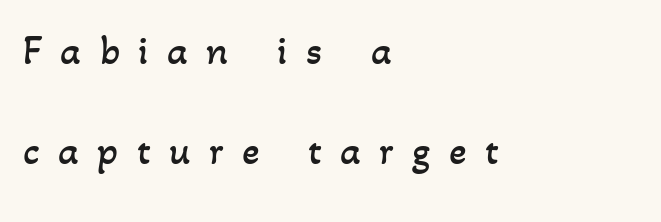
{"bold": "no", "weight": "regular", "width": "normal", "stroke_contrast": "low", "x_height": "small", "monospaced": "no", "underline": "no", "align": "left", "line_spacing": "loose", "line_spacing_ratio": 2.45, "letter_spacing": "wide", "letter_spacing_em": 0.45, "glyph_px": 41}
